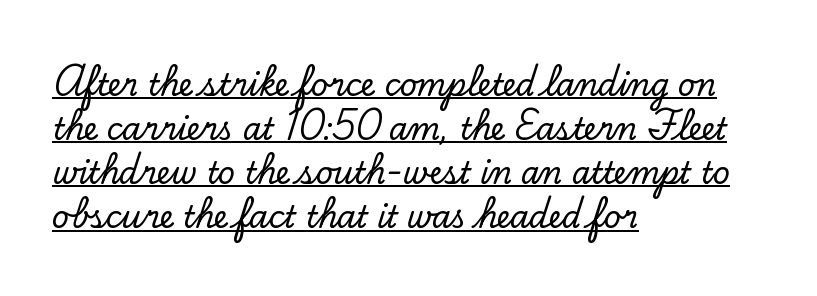
{"serif": "yes", "width": "normal", "stroke_contrast": "low", "x_height": "small", "monospaced": "no", "underline": "yes", "align": "left", "line_spacing": "normal", "line_spacing_ratio": 1.47, "letter_spacing": "normal", "letter_spacing_em": 0.0, "glyph_px": 30}
